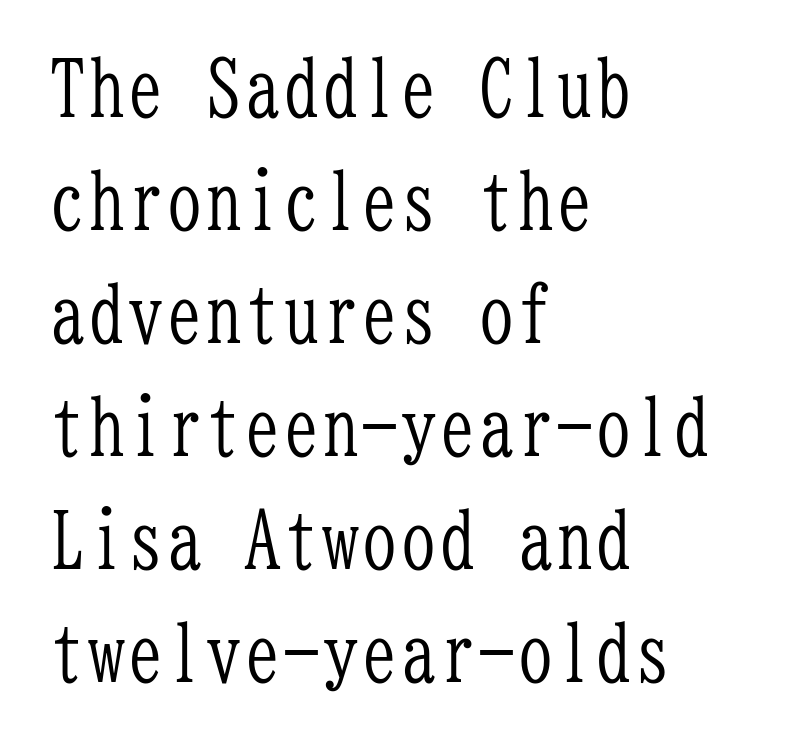
{"serif": "yes", "italic": "no", "bold": "no", "weight": "light", "width": "condensed", "stroke_contrast": "low", "x_height": "medium", "monospaced": "yes", "underline": "no", "align": "left", "line_spacing": "normal", "line_spacing_ratio": 1.45, "letter_spacing": "normal", "letter_spacing_em": 0.0, "glyph_px": 78}
